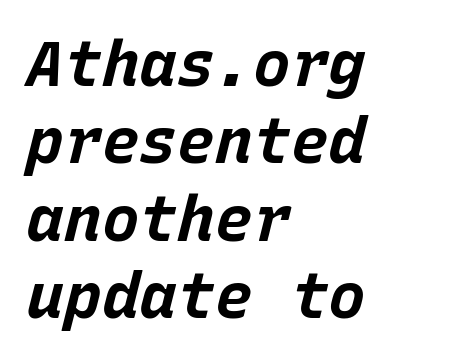
The image shows 63 px bold type, italic (leaning right), monospaced; set left-aligned, line spacing 1.23x, normal letter spacing, not underlined; low stroke contrast and a large x-height.
